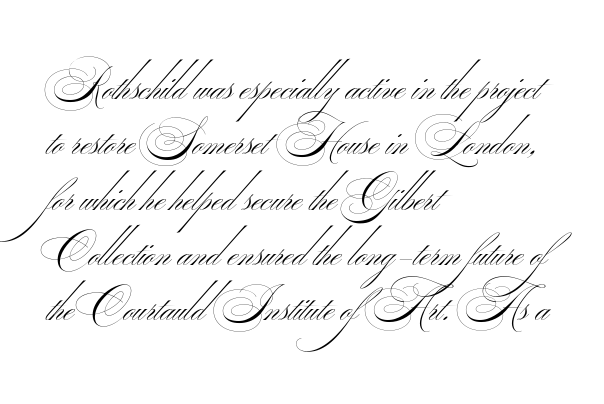
The image shows 45 px thin, wide sans-serif type; set left-aligned, line spacing 1.23x, normal letter spacing, not underlined; medium stroke contrast.
